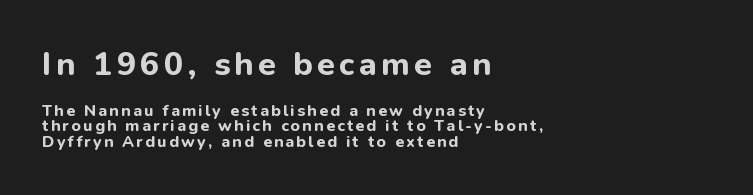
{"serif": "no", "italic": "no", "bold": "yes", "weight": "bold", "width": "normal", "stroke_contrast": "low", "x_height": "medium", "monospaced": "no", "underline": "no", "align": "left", "line_spacing": "tight", "line_spacing_ratio": 0.97, "larger_block": "first", "size_ratio": 2.0, "glyph_px": 32}
